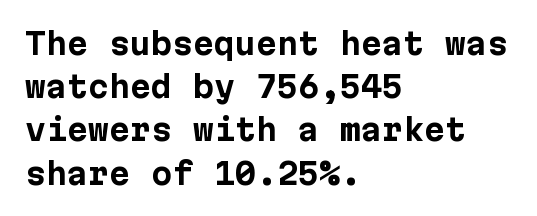
A full-strength bold gives these letters their thick strokes. In terms of letterspacing, this is plain default setting. These lines are composed in type without serifs. The specimen omits any rule beneath the text block's lines. These lines stack with their left ends in a neat column. The block of text has a typical density, with ordinary space between rows.
